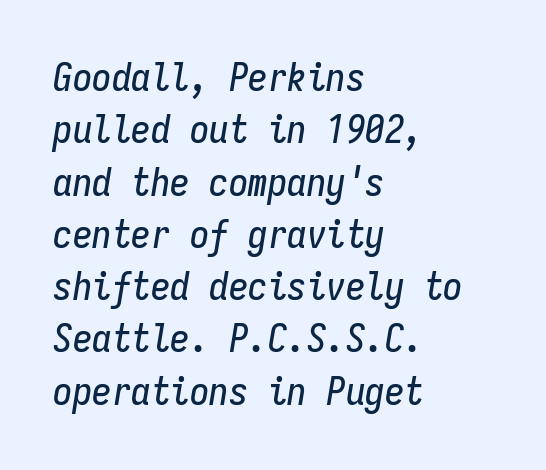
The image shows 39 px condensed type, italic (leaning right), monospaced; set left-aligned, normal line spacing (1.34x), normal letter spacing, not underlined; low stroke contrast and a medium x-height.
